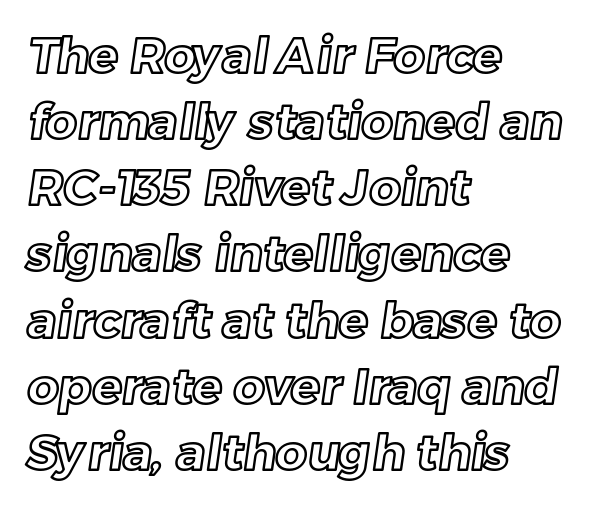
Q: Is the text underlined? A: No.
Q: How is the paragraph aligned? A: Left-aligned.
Q: Is the spacing between letters normal or unusually wide? A: Normal.
Q: Is the spacing between lines tight, normal or loose? A: Normal.
Q: Width (condensed, normal, or wide)? A: Normal.
Q: x-height? A: Medium.
Q: Monospaced? A: No.
